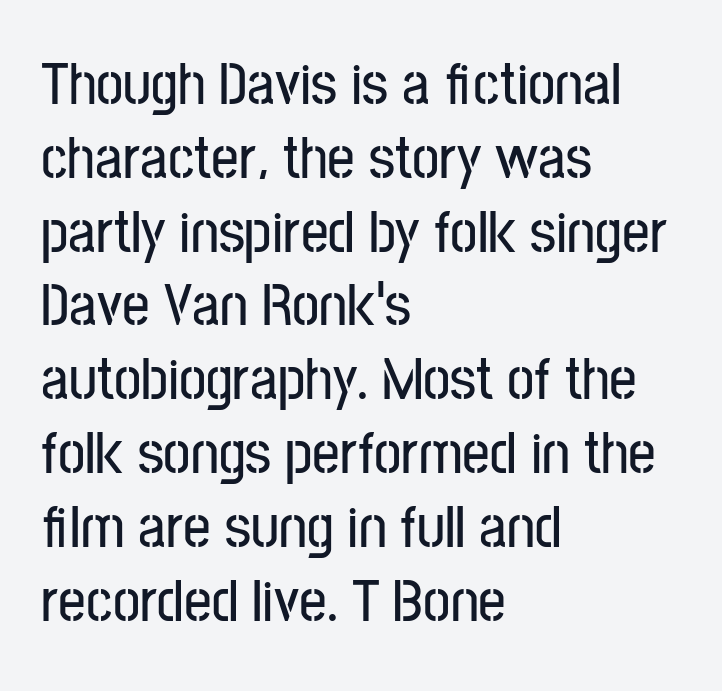
The image shows 61 px condensed sans-serif type, upright; set left-aligned, line spacing 1.21x, normal letter spacing, not underlined; low stroke contrast and a medium x-height.
